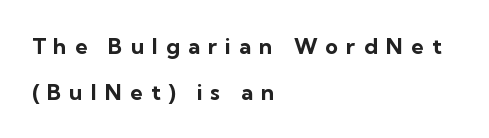
The image shows 22 px bold type, upright; set left-aligned, loose line spacing (2.07x), unusually wide letter spacing (+0.37 em), not underlined.
